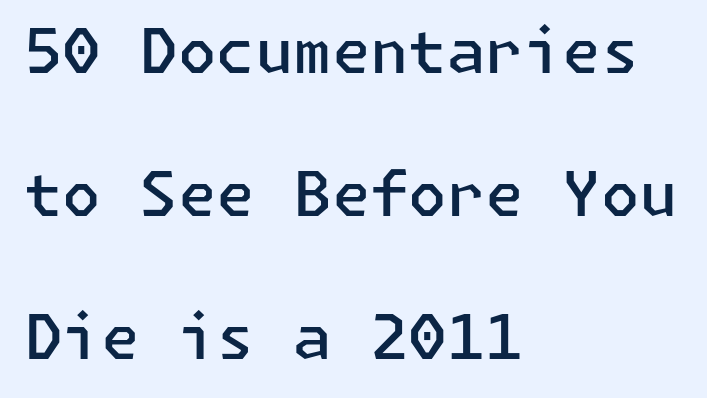
Caption: standard tracking, unaltered. Rendered with straight, roman letterforms. Whoever set this chose breathing room over compactness in the vertical rhythm. To sum up the face: it is a sans, with no serifs.
